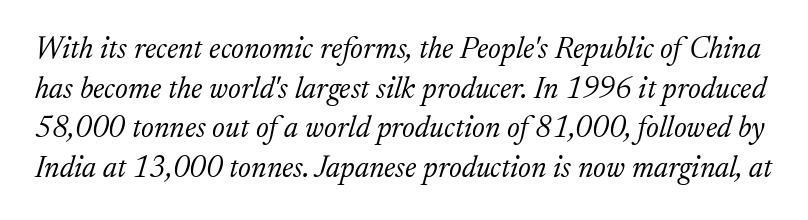
The image shows 30 px light serif type, italic (leaning right); set normal line spacing (1.32x), normal letter spacing, not underlined; low stroke contrast and a medium x-height.
